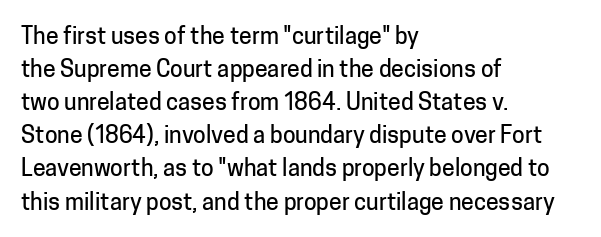
The image shows 23 px text type, upright; set left-aligned, normal line spacing (1.44x), normal letter spacing, not underlined.
